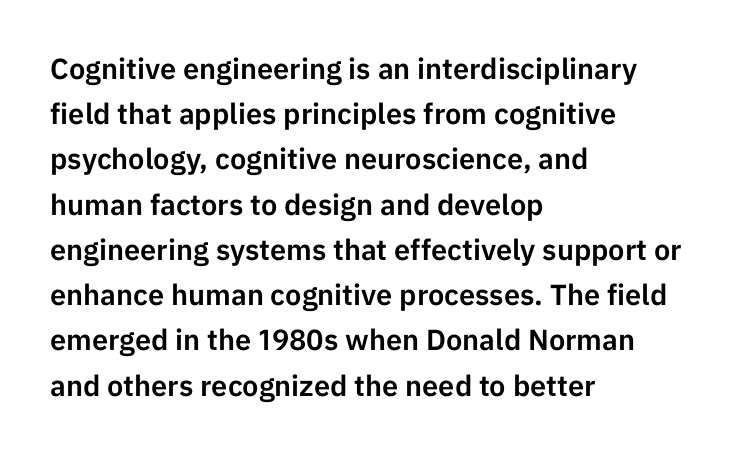
{"serif": "no", "italic": "no", "width": "normal", "stroke_contrast": "low", "x_height": "medium", "monospaced": "no", "underline": "no", "align": "left", "line_spacing": "normal", "line_spacing_ratio": 1.56, "letter_spacing": "normal", "letter_spacing_em": 0.0, "glyph_px": 29}
